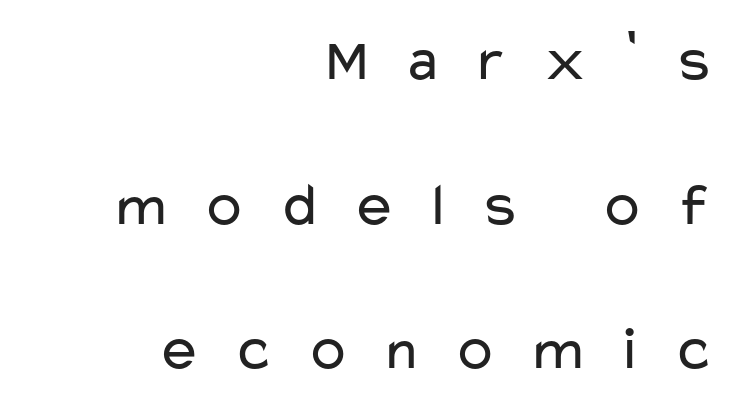
Q: Is the text bold? A: No.
Q: Is the text italic (slanted)? A: No, it is upright.
Q: Is the typeface a serif or a sans-serif typeface? A: Sans-serif.
Q: Is the text underlined? A: No.
Q: How is the paragraph aligned? A: Right-aligned.
Q: Is the spacing between letters normal or unusually wide? A: Unusually wide.
Q: Is the spacing between lines tight, normal or loose? A: Loose.
Q: Width (condensed, normal, or wide)? A: Wide.
Q: Stroke contrast? A: Low.
Q: x-height? A: Medium.
Q: Monospaced? A: No.
